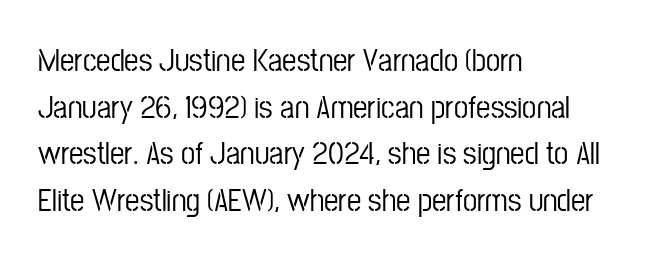
The image shows 32 px condensed sans-serif type, upright; set left-aligned, normal line spacing (1.46x), normal letter spacing, not underlined; low stroke contrast and a medium x-height.
